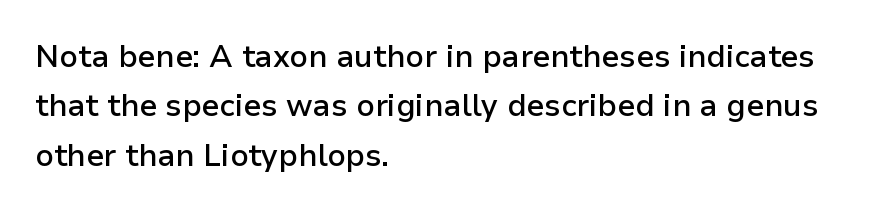
On the weight axis this lands at semibold, roughly 600. Each row of text sits above clean, open space. The passage shown has conventional tracking throughout. Note: no serifs on the glyphs.
